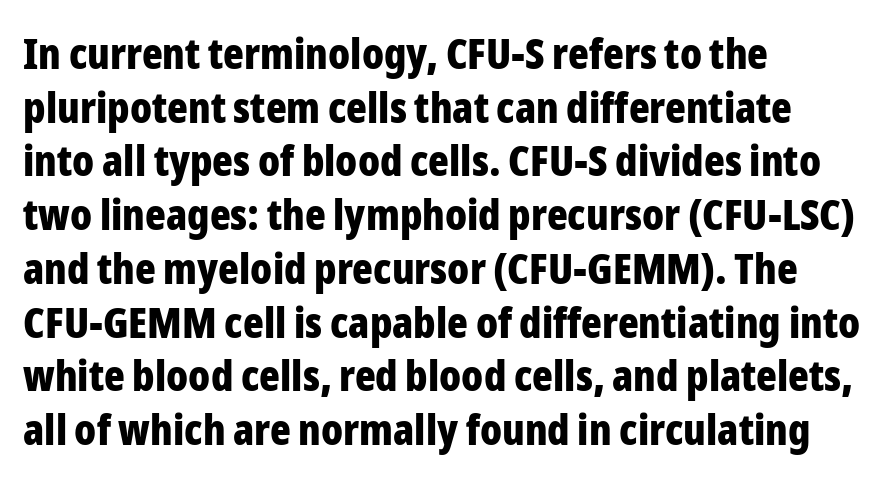
{"serif": "no", "italic": "no", "bold": "yes", "weight": "bold", "width": "condensed", "stroke_contrast": "low", "x_height": "medium", "monospaced": "no", "underline": "no", "align": "left", "line_spacing": "normal", "line_spacing_ratio": 1.25, "letter_spacing": "normal", "letter_spacing_em": 0.0, "glyph_px": 43}
